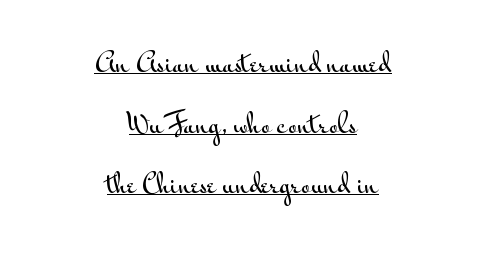
The image shows 26 px text type; set centered, loose line spacing (2.33x), normal letter spacing, underlined.
